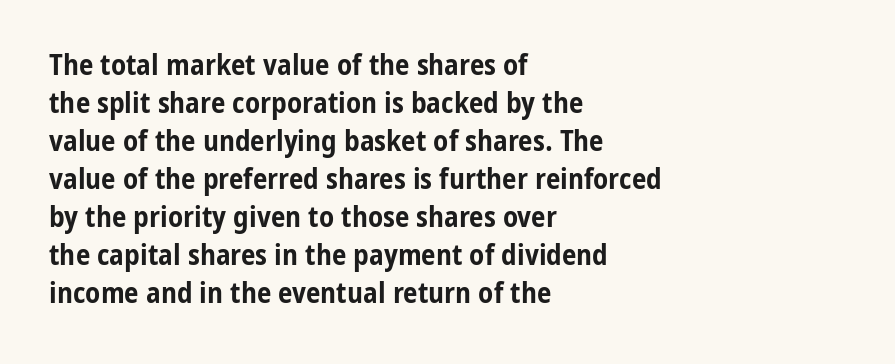
This sample has the flowing, uneven cadence of proportional lettering. Has an underline been added? It has not. Posture: upright roman. Chunky letters — that's bold for sure. This is sans-serif lettering, the kind often seen on screens and signage. Each word holds together tightly as a unit, with standard inter-letter gaps.
